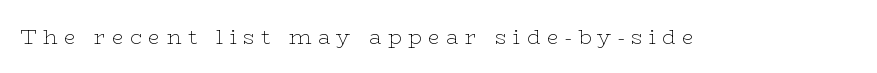
The image shows 21 px text type, upright; set unusually wide letter spacing (+0.31 em), not underlined.
